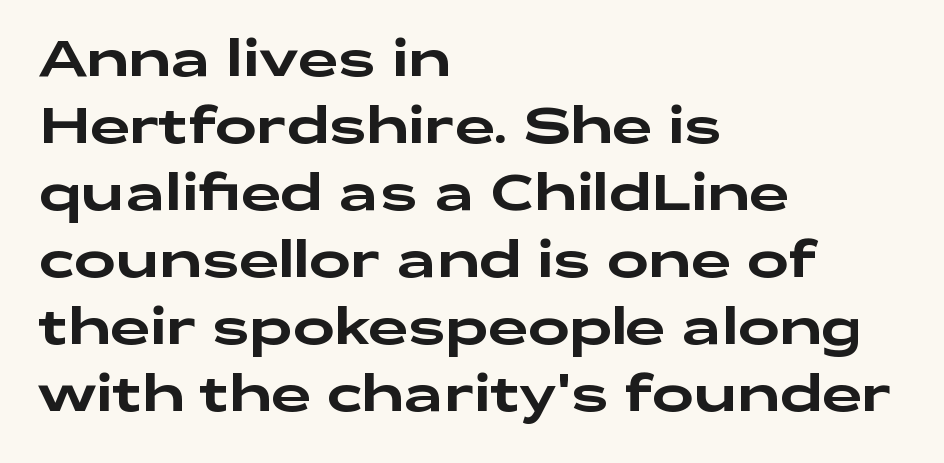
The image shows 50 px wide sans-serif type, upright; set left-aligned, normal line spacing (1.34x), normal letter spacing, not underlined; low stroke contrast and a medium x-height.
